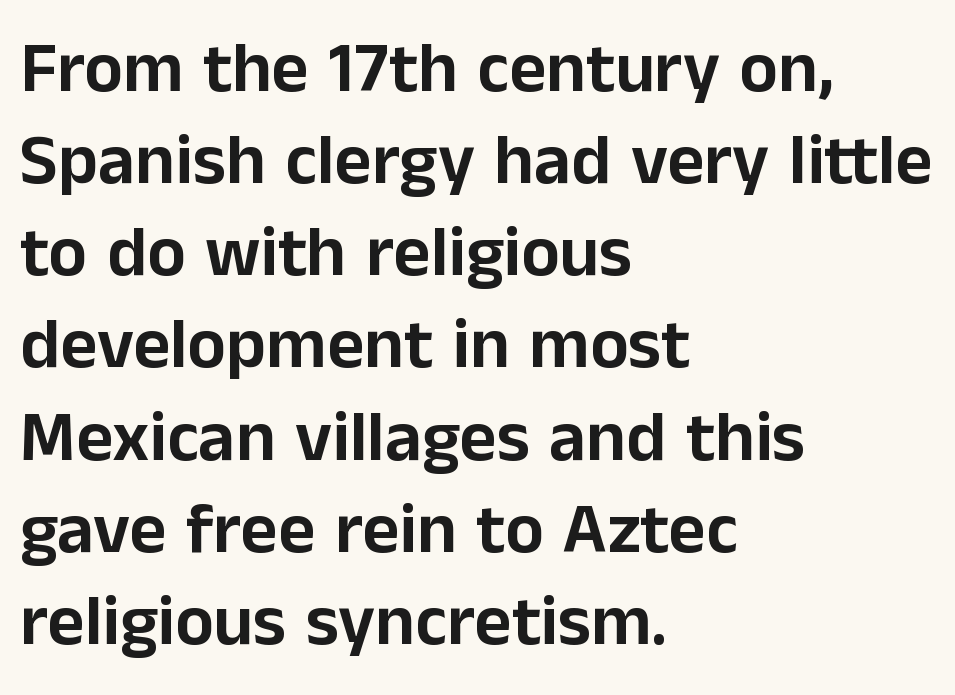
The image shows 72 px sans-serif type, upright; set left-aligned, normal line spacing (1.28x), normal letter spacing, not underlined; low stroke contrast and a medium x-height.
